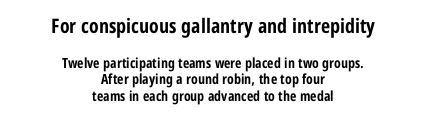
The image shows 20 px bold type, upright; set centered, line spacing 1.18x, normal letter spacing, not underlined; the first (top) block is 1.43x larger.
